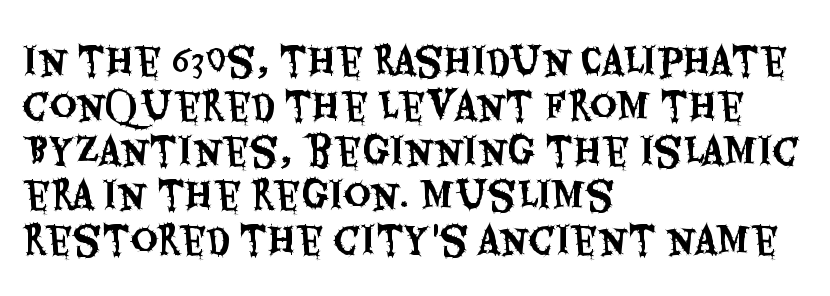
{"serif": "no", "italic": "no", "width": "condensed", "stroke_contrast": "medium", "x_height": "large", "monospaced": "no", "underline": "no", "align": "left", "line_spacing_ratio": 1.21, "letter_spacing": "normal", "letter_spacing_em": 0.0, "glyph_px": 37}
